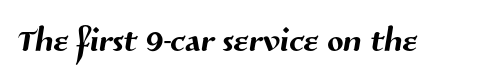
Type style note: lacks serifs. Quick note: underline off. How are the letters spaced? Ordinarily, with no added tracking. Spacing verdict: proportional, widths tailored to each character.
